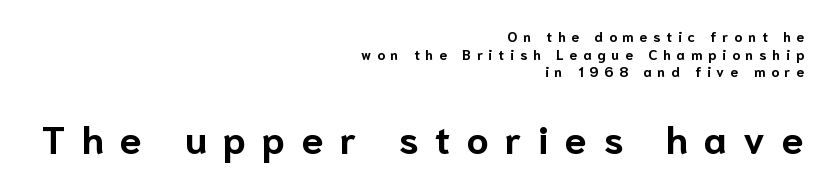
The image shows 39 px bold sans-serif type, upright; set right-aligned, normal line spacing (1.26x), unusually wide letter spacing (+0.42 em), not underlined; the second (bottom) block is 2.79x larger; low stroke contrast and a medium x-height.
